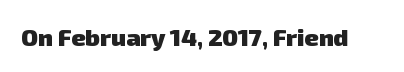
{"bold": "yes", "underline": "no", "letter_spacing": "normal", "letter_spacing_em": 0.0, "glyph_px": 24}
